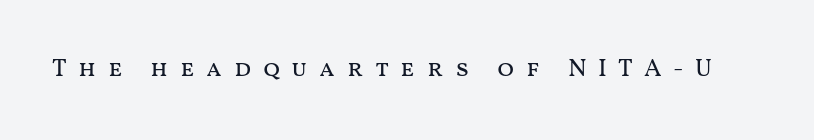
Q: Is the text bold? A: No.
Q: Is the text italic (slanted)? A: No, it is upright.
Q: Is the text underlined? A: No.
Q: Is the spacing between letters normal or unusually wide? A: Unusually wide.
